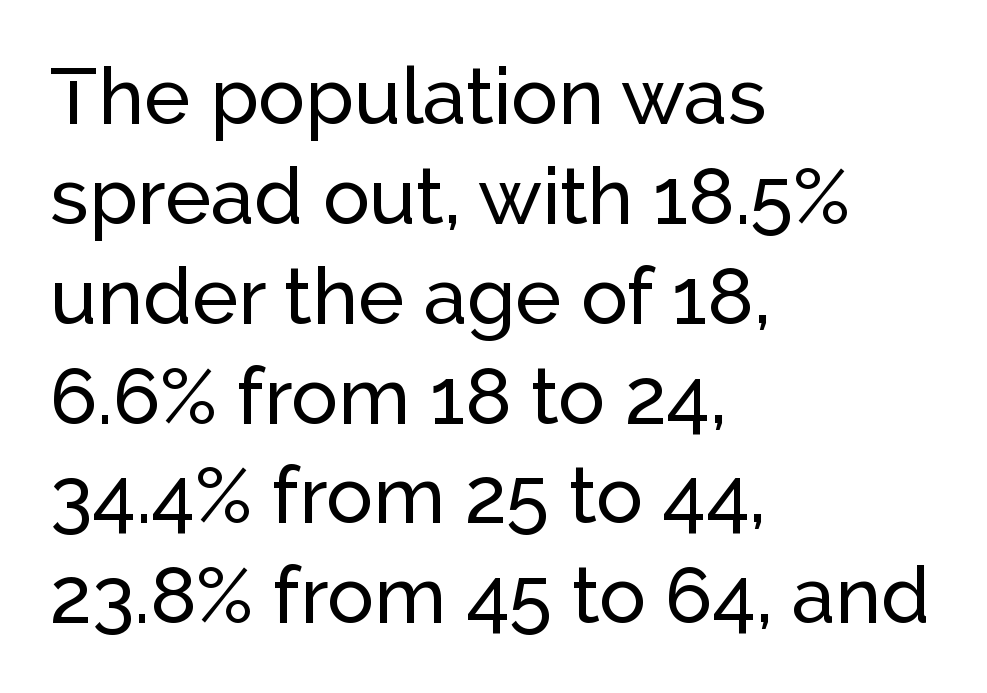
Q: Is the text italic (slanted)? A: No, it is upright.
Q: Is the typeface a serif or a sans-serif typeface? A: Sans-serif.
Q: Is the text underlined? A: No.
Q: How is the paragraph aligned? A: Left-aligned.
Q: Is the spacing between letters normal or unusually wide? A: Normal.
Q: Is the spacing between lines tight, normal or loose? A: Normal.
Q: Width (condensed, normal, or wide)? A: Normal.
Q: Stroke contrast? A: Low.
Q: x-height? A: Medium.
Q: Monospaced? A: No.
